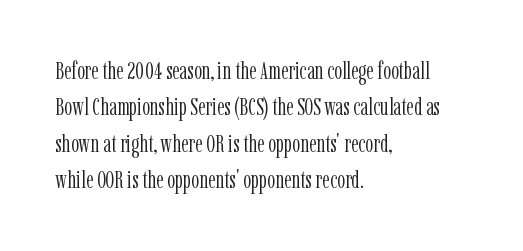
{"italic": "no", "bold": "no", "underline": "no", "align": "left", "line_spacing": "normal", "line_spacing_ratio": 1.46, "letter_spacing": "normal", "letter_spacing_em": 0.0, "glyph_px": 25}
